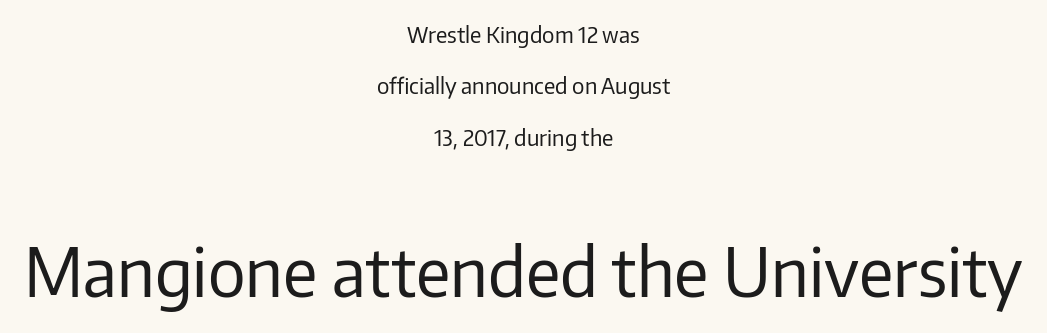
The image shows 67 px regular-weight sans-serif type, upright; set centered, loose line spacing (2.33x), normal letter spacing, not underlined; the second (bottom) block is 3.05x larger; low stroke contrast and a medium x-height.
